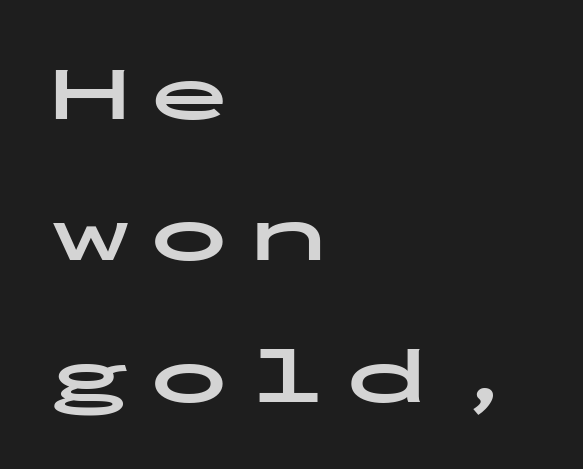
{"serif": "no", "italic": "no", "bold": "yes", "weight": "bold", "width": "wide", "stroke_contrast": "low", "x_height": "medium", "monospaced": "yes", "underline": "no", "align": "left", "line_spacing_ratio": 1.79, "letter_spacing": "wide", "letter_spacing_em": 0.25, "glyph_px": 79}
